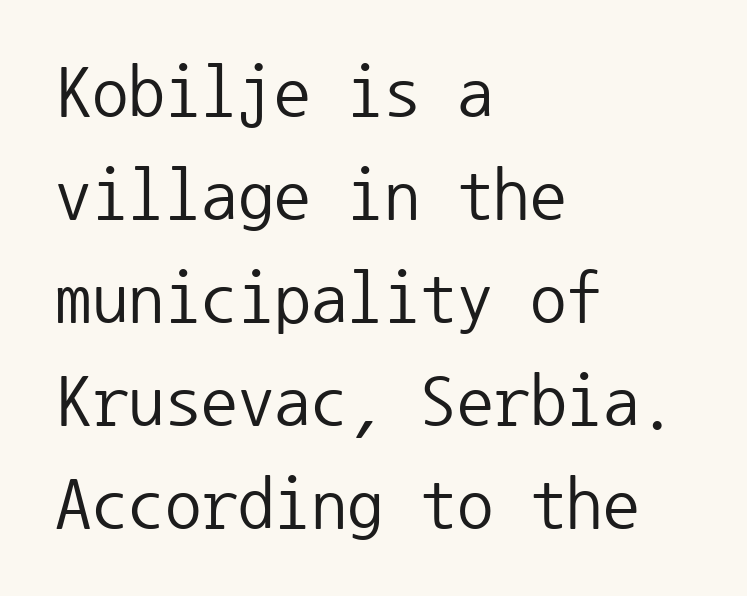
{"serif": "no", "italic": "no", "bold": "no", "weight": "regular", "width": "normal", "stroke_contrast": "low", "x_height": "medium", "monospaced": "yes", "underline": "no", "align": "left", "line_spacing": "normal", "line_spacing_ratio": 1.41, "letter_spacing": "normal", "letter_spacing_em": 0.0, "glyph_px": 73}
